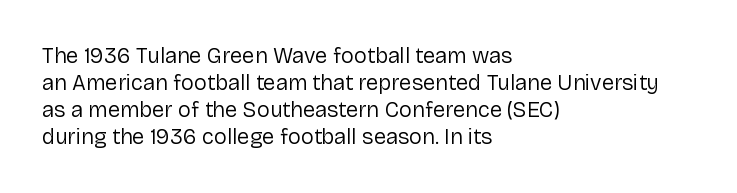
The image shows 22 px text type, upright; set left-aligned, line spacing 1.23x, normal letter spacing, not underlined.
